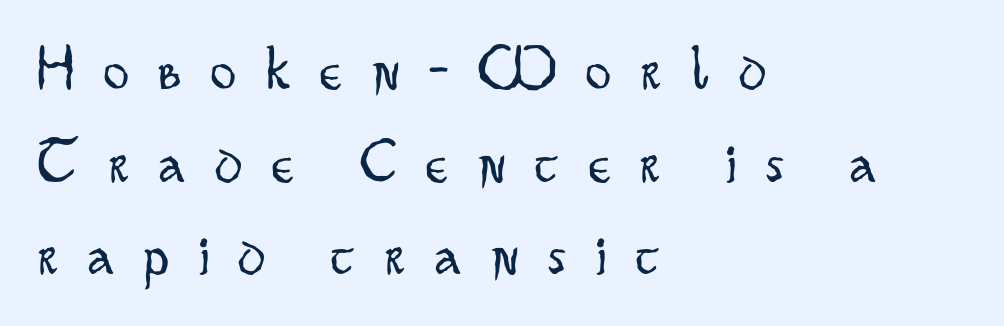
The image shows 63 px light, condensed sans-serif type, upright; set left-aligned, normal line spacing (1.47x), unusually wide letter spacing (+0.48 em), not underlined; low stroke contrast and a small x-height.
